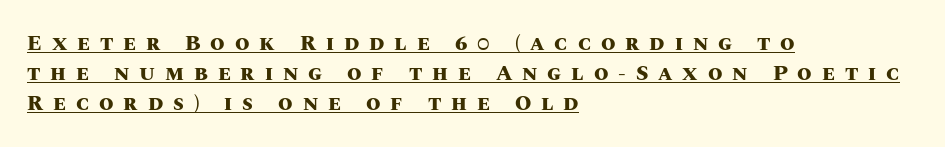
{"italic": "no", "bold": "yes", "underline": "yes", "align": "left", "line_spacing": "normal", "line_spacing_ratio": 1.42, "letter_spacing": "wide", "letter_spacing_em": 0.47, "glyph_px": 21}
